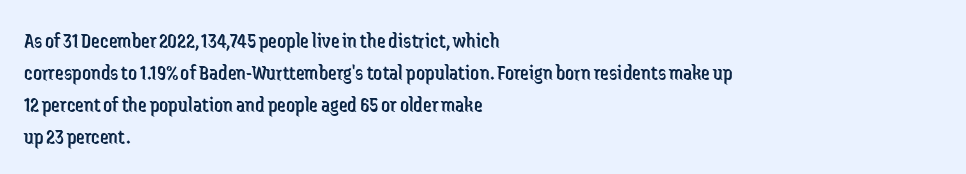
{"italic": "no", "bold": "no", "underline": "no", "align": "left", "line_spacing": "normal", "line_spacing_ratio": 1.45, "letter_spacing": "normal", "letter_spacing_em": 0.0, "glyph_px": 22}
